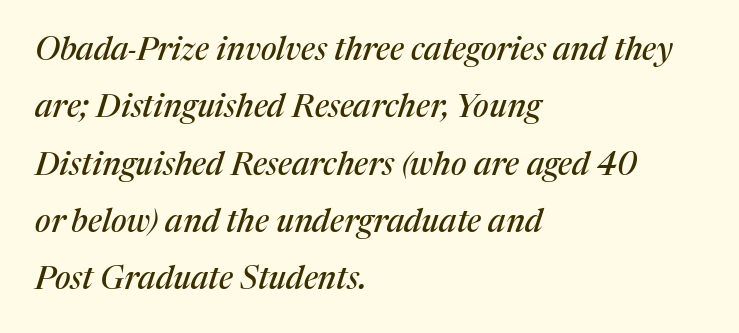
The image shows 32 px serif type, italic (leaning right); set left-aligned, line spacing 1.79x, normal letter spacing, not underlined; medium stroke contrast and a medium x-height.
